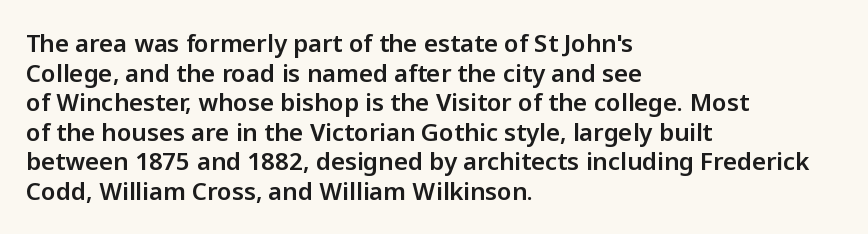
The rag falls on the right side of this text block. This sample uses an upright cut, with every glyph sitting square on the baseline. This sample uses plain, unmodified letter spacing. The strip under each line holds only bare page.
